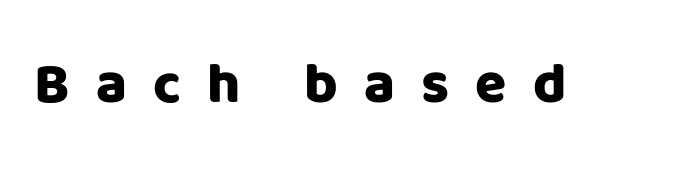
The image shows 57 px sans-serif type, upright; set unusually wide letter spacing (+0.46 em), not underlined; low stroke contrast and a large x-height.
